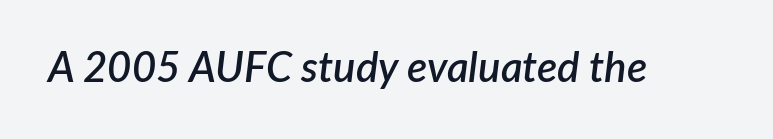
In terms of letterspacing, this is plain default setting. Think of a printed novel: that variable character pitch is what you see here. The string is rendered with underlining switched off. Compared with an ordinary text face, these strokes are moderately heavier — a semibold. The face used here has a pronounced slope to its letters.
